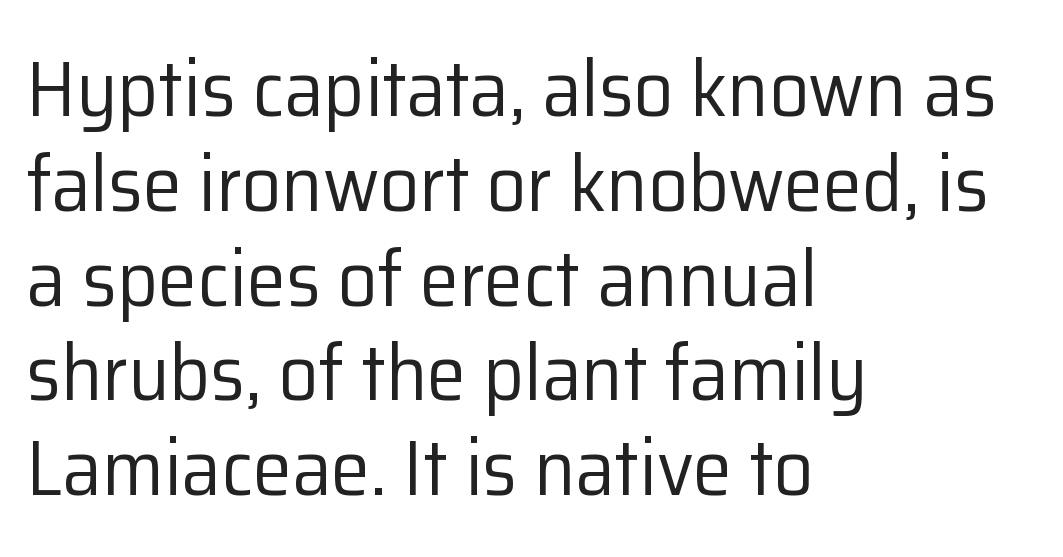
The image shows 79 px regular-weight sans-serif type, upright; set left-aligned, line spacing 1.2x, normal letter spacing, not underlined; low stroke contrast and a medium x-height.
